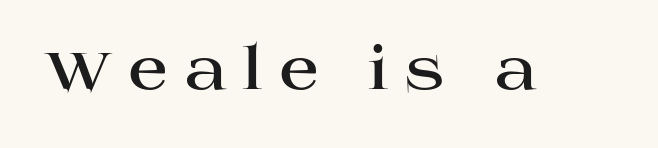
This sample has the flowing, uneven cadence of proportional lettering. Heavy, bold letterforms. The type family on display is of the serif kind. Honestly, there is no underline to notice here at all. The letters stand straight up with perfectly vertical stems.
